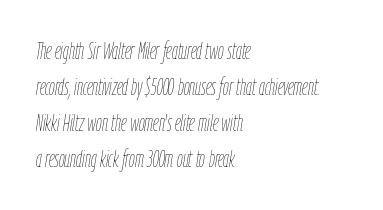
The image shows 23 px text type, italic (leaning right); set left-aligned, normal line spacing (1.57x), normal letter spacing, not underlined.
